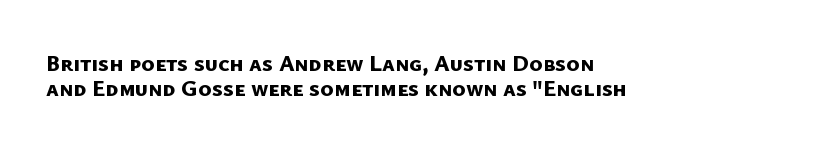
The image shows 23 px bold type; set left-aligned, tight line spacing (1.09x), normal letter spacing, not underlined.
